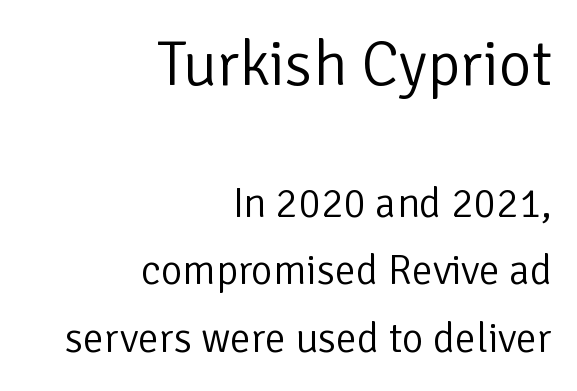
{"serif": "no", "italic": "no", "bold": "no", "weight": "light", "width": "normal", "stroke_contrast": "low", "x_height": "medium", "monospaced": "no", "underline": "no", "align": "right", "line_spacing": "normal", "line_spacing_ratio": 1.61, "letter_spacing": "normal", "letter_spacing_em": 0.0, "larger_block": "first", "size_ratio": 1.5, "glyph_px": 63}
